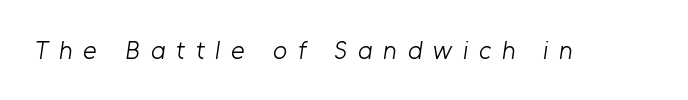
Look at the tracking — it's clearly loosened, letters drifting apart. Each row of text sits above clean, open space. Heft: none added — not bold.
